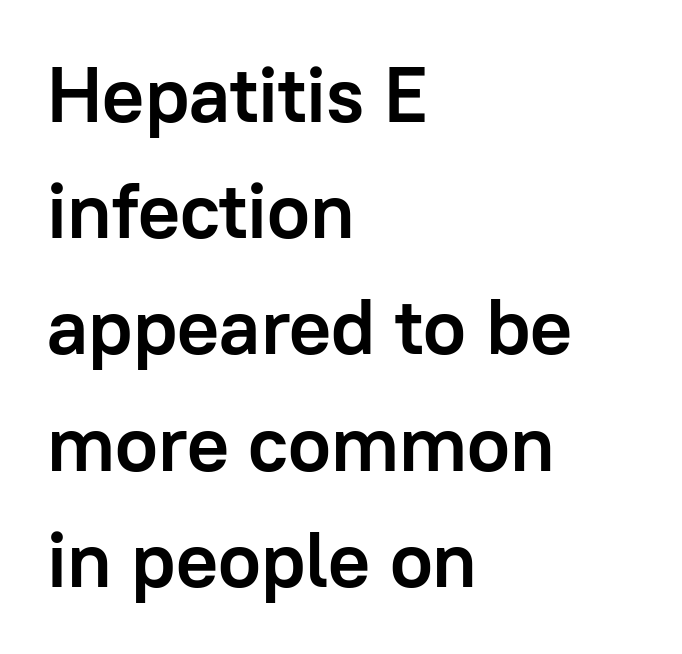
The image shows 78 px semibold sans-serif type, upright; set left-aligned, normal line spacing (1.49x), normal letter spacing, not underlined; low stroke contrast and a medium x-height.
